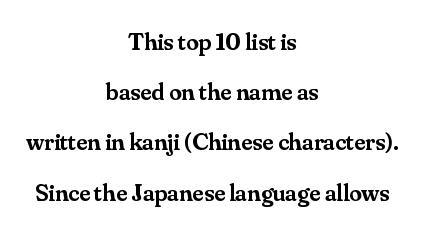
Has an underline been added? It has not. Does the lettering tilt? It doesn't — this is upright. Short and long lines alike share a common midpoint. Observe the ordinary spacing: letters are neighbours, not strangers. A typesetter would call this leading open, well beyond the default.
